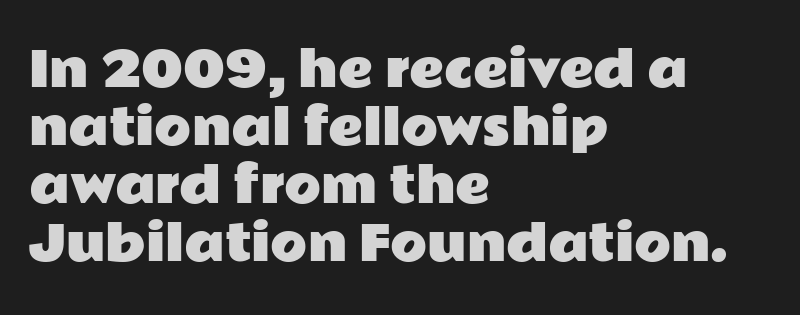
Q: Is the text italic (slanted)? A: No, it is upright.
Q: Is the typeface a serif or a sans-serif typeface? A: Sans-serif.
Q: Is the text underlined? A: No.
Q: How is the paragraph aligned? A: Left-aligned.
Q: Is the spacing between letters normal or unusually wide? A: Normal.
Q: Width (condensed, normal, or wide)? A: Wide.
Q: Stroke contrast? A: Low.
Q: x-height? A: Medium.
Q: Monospaced? A: No.
